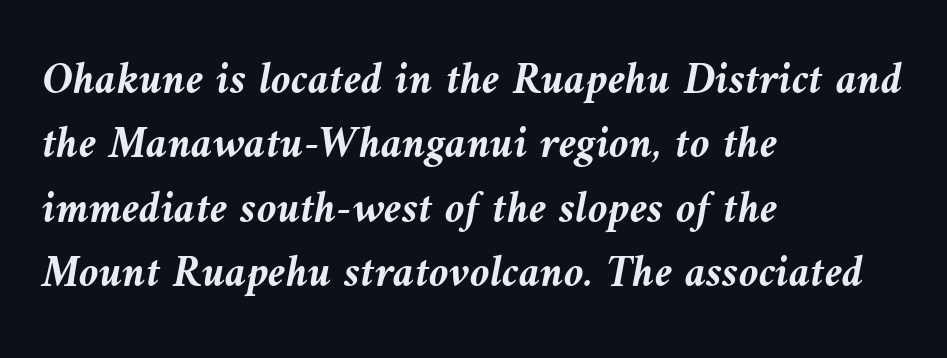
How are the letters spaced? Ordinarily, with no added tracking. Bare-footed words on every line. Would a proofreader flag this as italicized? Yes. Students, this is bold: see how much ink each stroke carries. The face used here is proportionally spaced, like ordinary book or web type.
